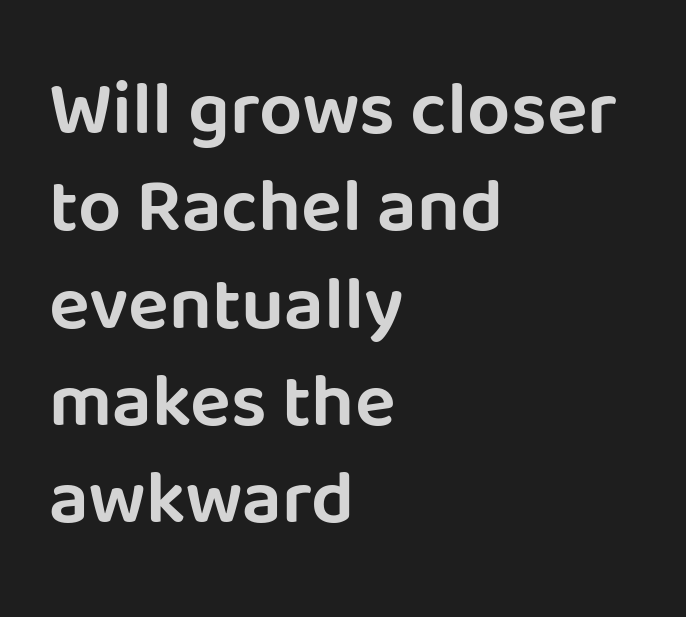
{"serif": "no", "italic": "no", "width": "normal", "stroke_contrast": "low", "x_height": "large", "monospaced": "no", "underline": "no", "align": "left", "line_spacing": "normal", "line_spacing_ratio": 1.28, "letter_spacing": "normal", "letter_spacing_em": 0.0, "glyph_px": 76}
